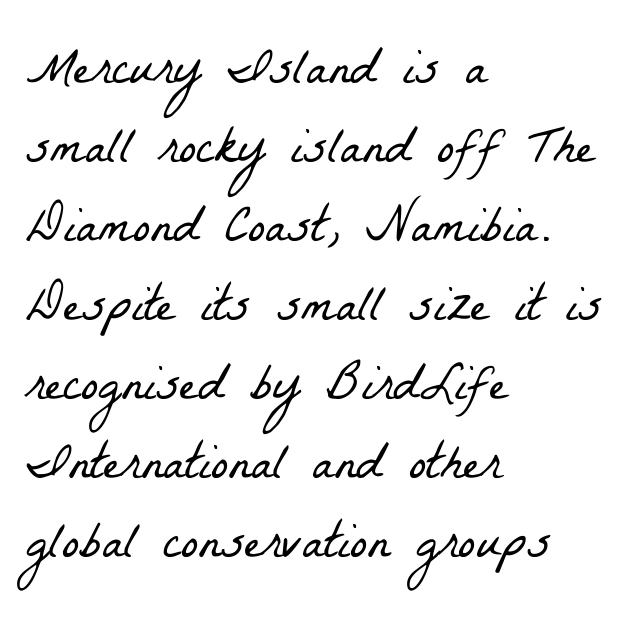
Q: Is the text bold? A: No.
Q: Is the typeface a serif or a sans-serif typeface? A: Serif.
Q: Is the text underlined? A: No.
Q: How is the paragraph aligned? A: Left-aligned.
Q: Is the spacing between letters normal or unusually wide? A: Normal.
Q: Is the spacing between lines tight, normal or loose? A: Normal.
Q: Width (condensed, normal, or wide)? A: Condensed.
Q: Stroke contrast? A: Low.
Q: x-height? A: Medium.
Q: Monospaced? A: No.
